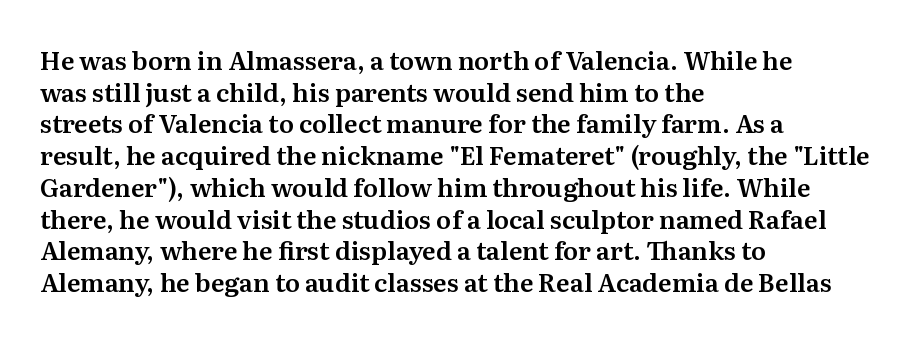
{"italic": "no", "underline": "no", "align": "left", "line_spacing": "normal", "line_spacing_ratio": 1.27, "letter_spacing": "normal", "letter_spacing_em": 0.0, "glyph_px": 25}
